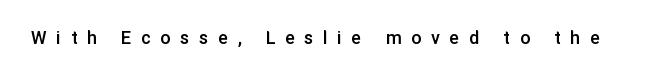
The image shows 20 px text type, upright; set unusually wide letter spacing (+0.49 em), not underlined.
